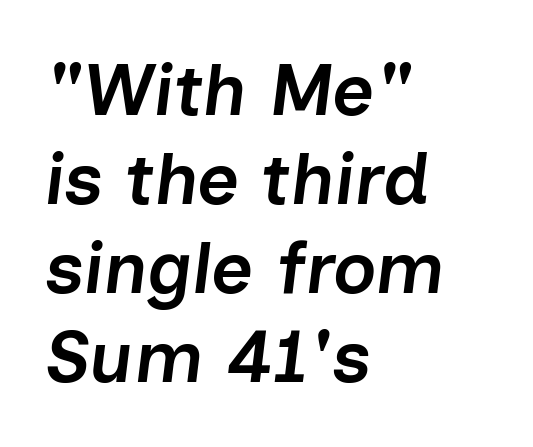
{"italic": "yes", "lean": "right", "slant_degrees": 7, "bold": "semi", "weight": "semibold", "width": "normal", "stroke_contrast": "low", "x_height": "medium", "monospaced": "no", "underline": "no", "align": "left", "line_spacing_ratio": 1.22, "letter_spacing": "normal", "letter_spacing_em": 0.0, "glyph_px": 73}
